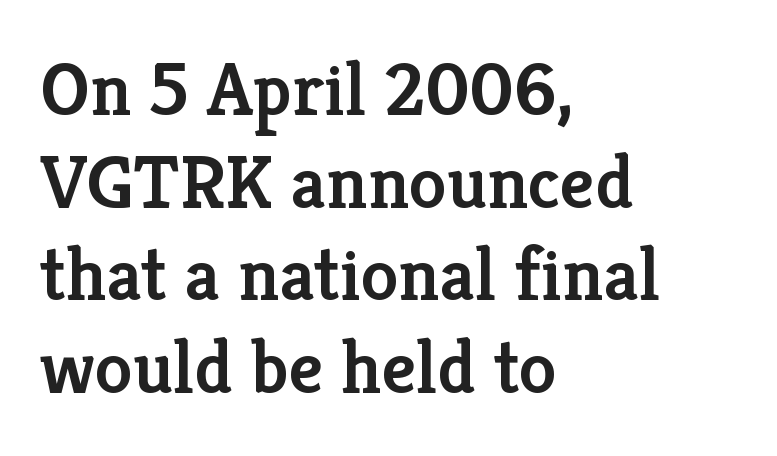
What stands out about the letter spacing? Nothing — it is the standard amount. Underline: absent. Think of a printed novel: that variable character pitch is what you see here. Font category for this specimen: serif. The glyphs have the mass of a demibold cut, below bold. The font's upright variant was chosen for this text.
